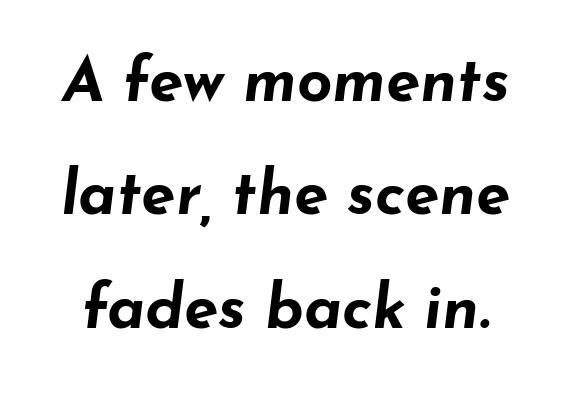
{"italic": "yes", "lean": "right", "slant_degrees": 7, "bold": "yes", "weight": "bold", "width": "wide", "stroke_contrast": "low", "x_height": "small", "monospaced": "no", "underline": "no", "line_spacing_ratio": 1.83, "letter_spacing": "normal", "letter_spacing_em": 0.0, "glyph_px": 62}
